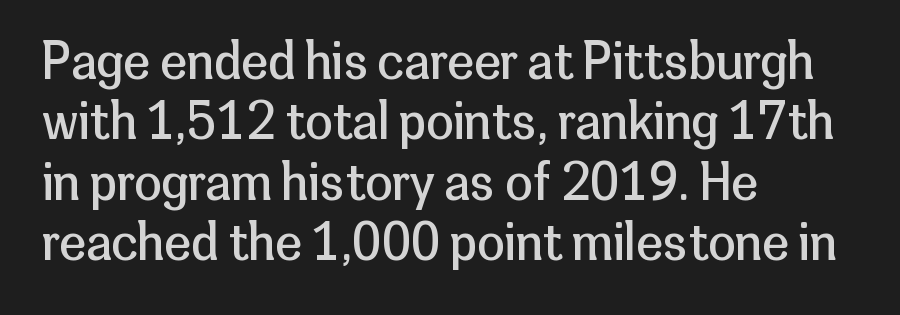
Q: Is the text bold? A: No.
Q: Is the text italic (slanted)? A: No, it is upright.
Q: Is the typeface a serif or a sans-serif typeface? A: Sans-serif.
Q: Is the text underlined? A: No.
Q: How is the paragraph aligned? A: Left-aligned.
Q: Is the spacing between letters normal or unusually wide? A: Normal.
Q: Width (condensed, normal, or wide)? A: Normal.
Q: Stroke contrast? A: Low.
Q: x-height? A: Medium.
Q: Monospaced? A: No.
